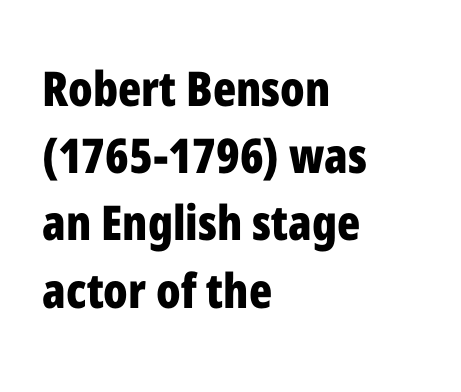
{"serif": "no", "italic": "no", "bold": "yes", "weight": "bold", "width": "condensed", "stroke_contrast": "low", "x_height": "medium", "monospaced": "no", "underline": "no", "align": "left", "line_spacing": "normal", "line_spacing_ratio": 1.4, "letter_spacing": "normal", "letter_spacing_em": 0.0, "glyph_px": 48}
